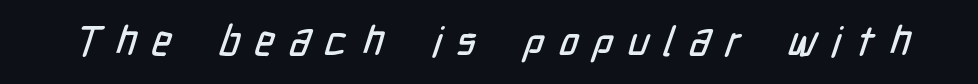
{"serif": "no", "width": "condensed", "stroke_contrast": "low", "x_height": "medium", "monospaced": "no", "underline": "no", "letter_spacing": "wide", "letter_spacing_em": 0.37, "glyph_px": 41}
